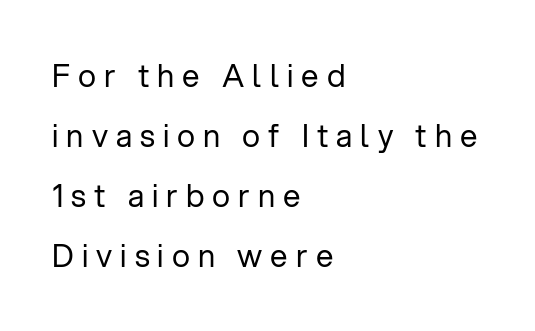
Do the characters align in a grid? No, the font is proportional. Nothing sits at the stroke ends, so this counts as sans-serif. In terms of leading, this rendering errs on the spacious side. Horizontal alignment here is leftward, the default for most running prose.
